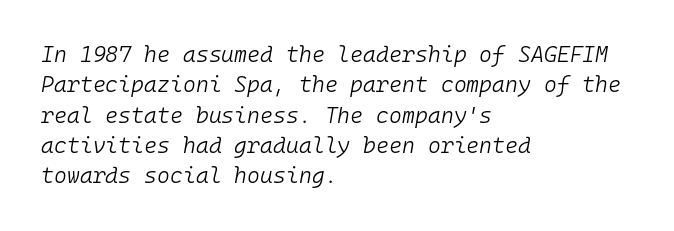
Q: Is the text bold? A: No.
Q: Is the text italic (slanted)? A: Yes, it leans right by about 10 degrees.
Q: Is the text underlined? A: No.
Q: How is the paragraph aligned? A: Left-aligned.
Q: Is the spacing between letters normal or unusually wide? A: Normal.
Q: Is the spacing between lines tight, normal or loose? A: Normal.
